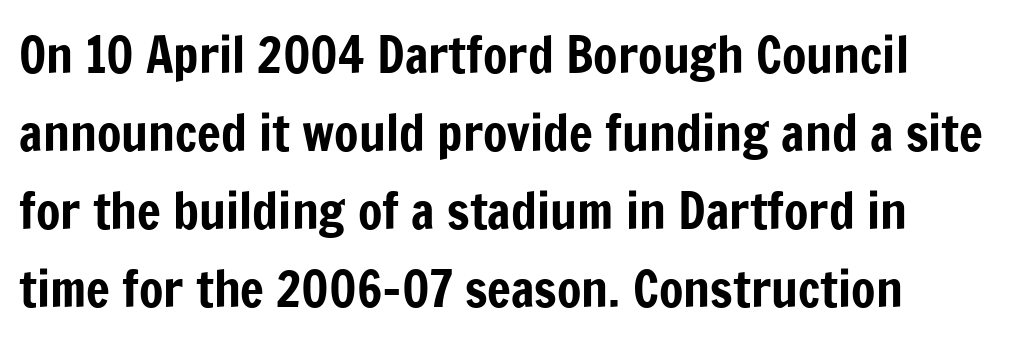
Nobody touched the tracking dial on this one. Each letter keeps its own natural width here, so spacing adapts to shape. Does the lettering tilt? It doesn't — this is upright. Notice how descenders clear the ascenders below comfortably — that's standard leading. Is this a sans? Yes — the strokes have no serifs.
